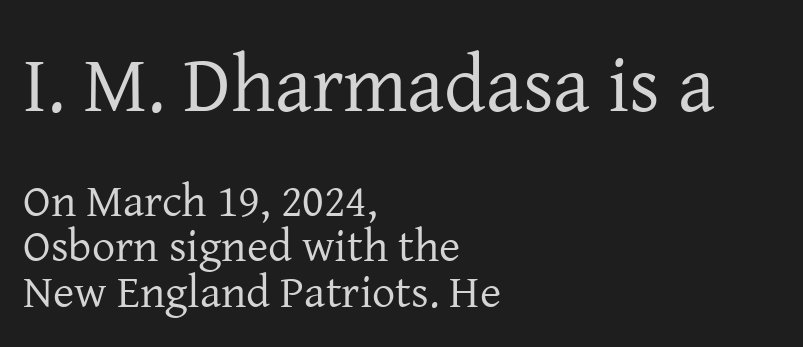
The image shows 80 px regular-weight serif type, upright; set left-aligned, tight line spacing (0.98x), normal letter spacing, not underlined; the first (top) block is 1.74x larger; low stroke contrast and a medium x-height.
